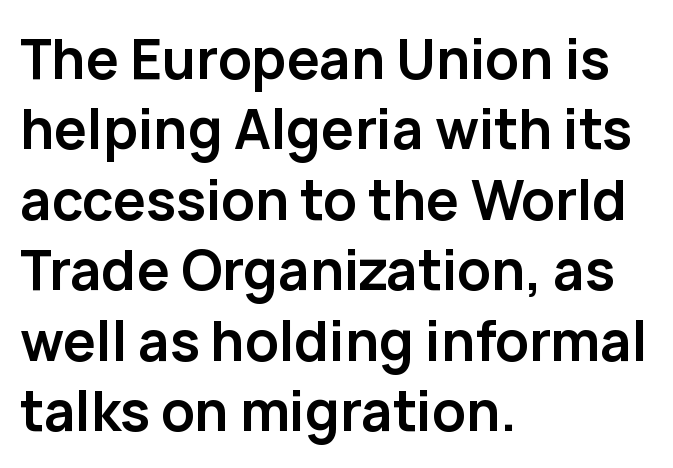
{"serif": "no", "italic": "no", "bold": "yes", "weight": "semibold", "width": "normal", "stroke_contrast": "low", "x_height": "medium", "monospaced": "no", "underline": "no", "align": "left", "line_spacing": "normal", "line_spacing_ratio": 1.28, "letter_spacing": "normal", "letter_spacing_em": 0.0, "glyph_px": 55}
